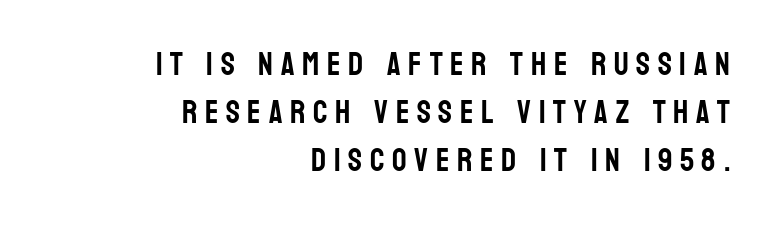
A bare baseline throughout the passage. Which margin do the lines hug? The right one — the left edge is uneven. Italic: no, the glyphs are upright roman. Does the type have serifs? No, each stem ends abruptly. You could only call the tracking loose — the letters float apart.
